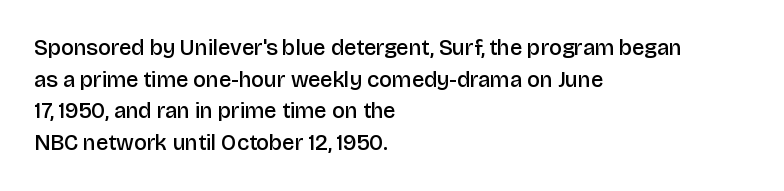
The passage shown stacks its lines at a standard gap. Beneath every word, the page is bare. The compositor pushed each line to the left boundary. Tall strokes in this sample are plumb rather than angled.
